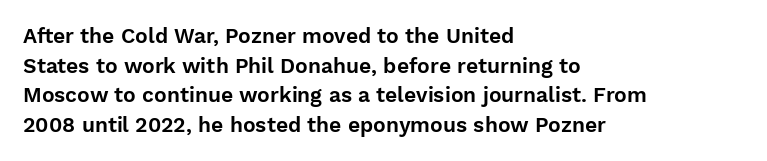
The image shows 21 px text type, upright; set left-aligned, normal line spacing (1.41x), normal letter spacing, not underlined.
